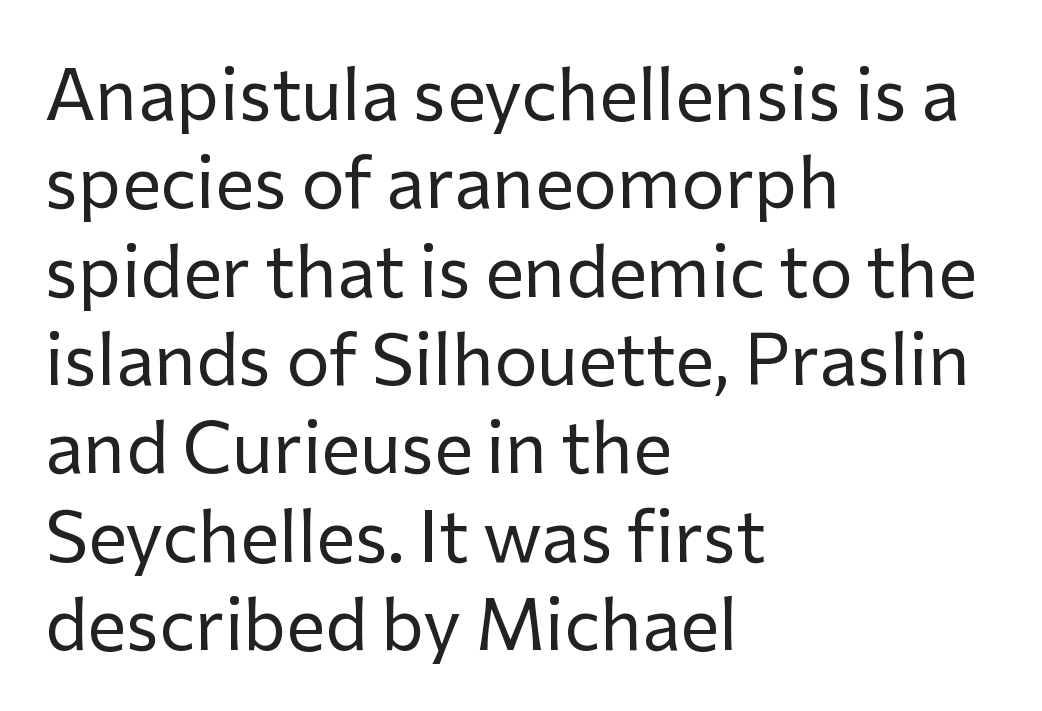
The image shows 73 px regular-weight sans-serif type, upright; set left-aligned, line spacing 1.21x, normal letter spacing, not underlined; low stroke contrast and a medium x-height.
